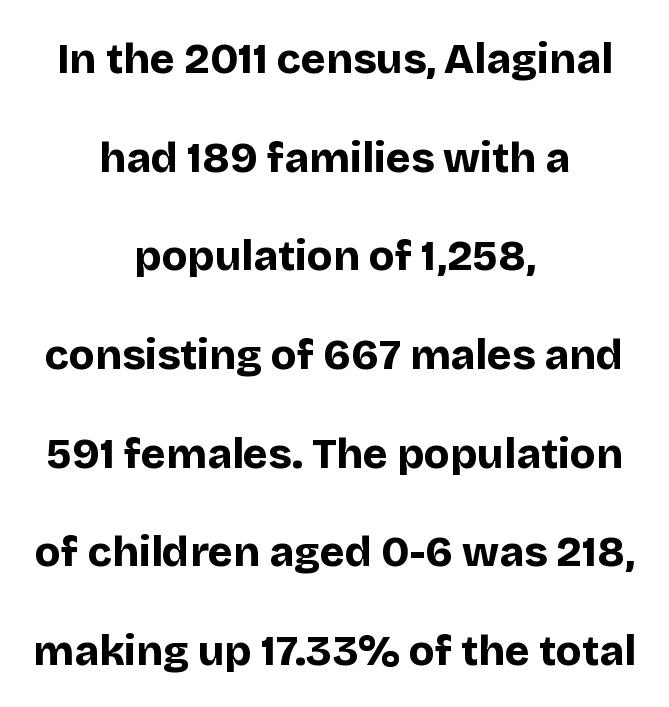
{"serif": "no", "italic": "no", "bold": "yes", "weight": "bold", "width": "normal", "stroke_contrast": "low", "x_height": "large", "monospaced": "no", "underline": "no", "align": "center", "line_spacing": "loose", "line_spacing_ratio": 2.35, "letter_spacing": "normal", "letter_spacing_em": 0.0, "glyph_px": 42}
